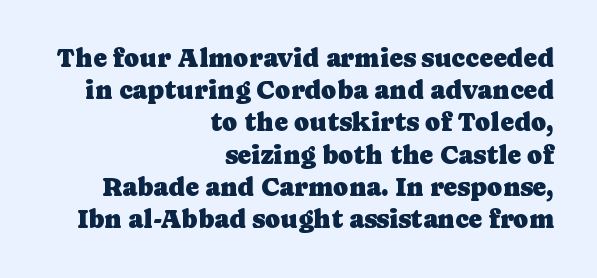
The image shows 26 px text type, upright; set right-aligned, line spacing 1.24x, normal letter spacing, not underlined.
